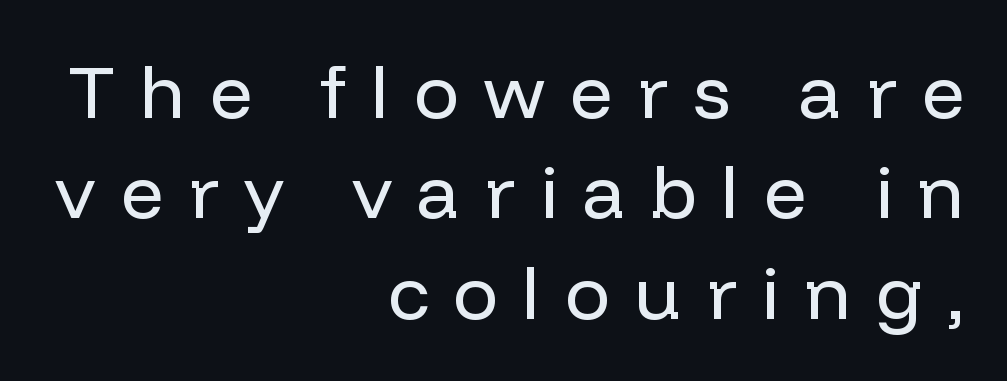
Q: Is the text bold? A: No.
Q: Is the text italic (slanted)? A: No, it is upright.
Q: Is the typeface a serif or a sans-serif typeface? A: Sans-serif.
Q: Is the text underlined? A: No.
Q: How is the paragraph aligned? A: Right-aligned.
Q: Is the spacing between letters normal or unusually wide? A: Unusually wide.
Q: Is the spacing between lines tight, normal or loose? A: Normal.
Q: Width (condensed, normal, or wide)? A: Normal.
Q: Stroke contrast? A: Low.
Q: x-height? A: Medium.
Q: Monospaced? A: No.
